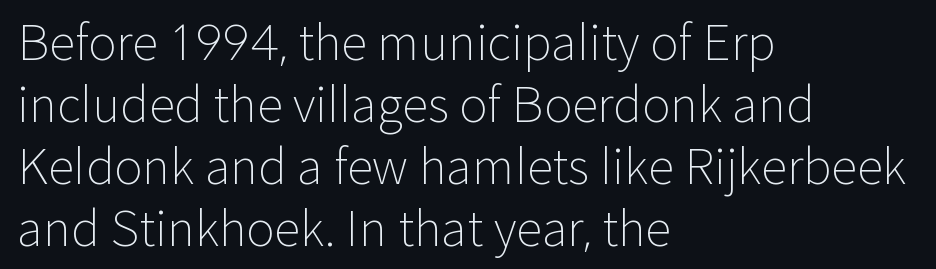
Q: Is the text bold? A: No.
Q: Is the text italic (slanted)? A: No, it is upright.
Q: Is the typeface a serif or a sans-serif typeface? A: Sans-serif.
Q: Is the text underlined? A: No.
Q: How is the paragraph aligned? A: Left-aligned.
Q: Is the spacing between letters normal or unusually wide? A: Normal.
Q: Is the spacing between lines tight, normal or loose? A: Normal.
Q: Width (condensed, normal, or wide)? A: Normal.
Q: Stroke contrast? A: Low.
Q: x-height? A: Medium.
Q: Monospaced? A: No.
